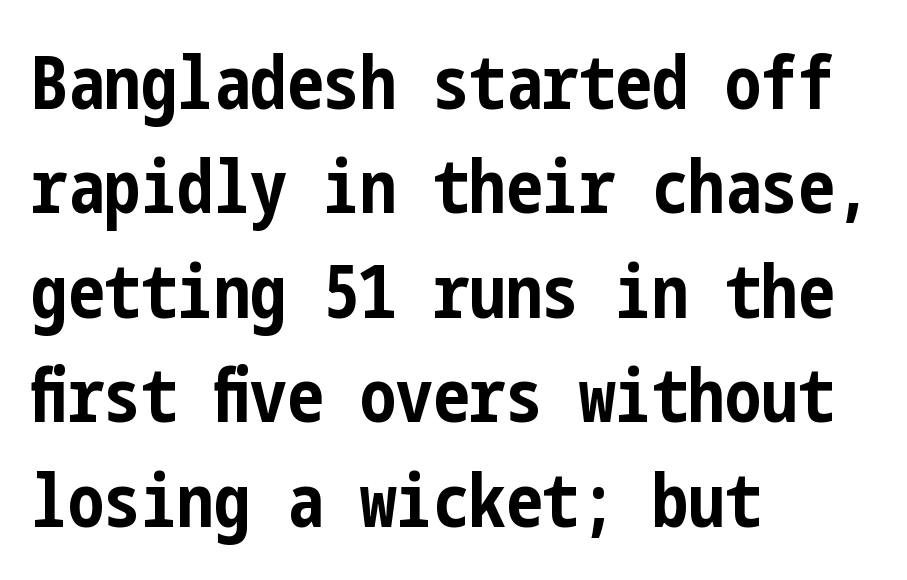
{"serif": "no", "italic": "no", "bold": "yes", "weight": "bold", "width": "condensed", "stroke_contrast": "low", "x_height": "medium", "underline": "no", "align": "left", "line_spacing": "normal", "line_spacing_ratio": 1.43, "letter_spacing": "normal", "letter_spacing_em": 0.0, "glyph_px": 73}
